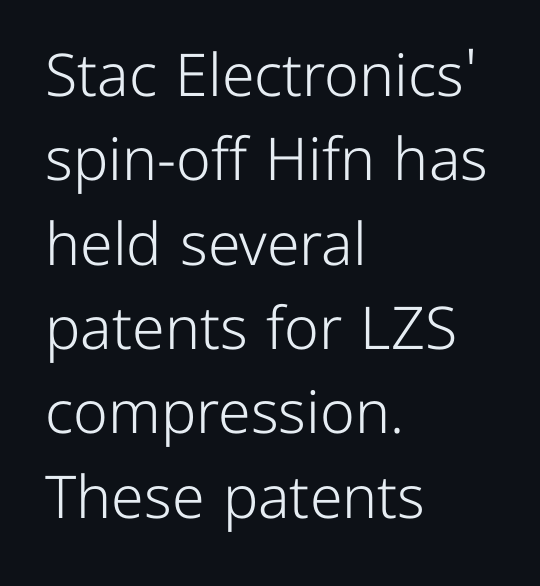
The image shows 59 px light sans-serif type, upright; set left-aligned, normal line spacing (1.43x), normal letter spacing, not underlined; low stroke contrast and a medium x-height.
